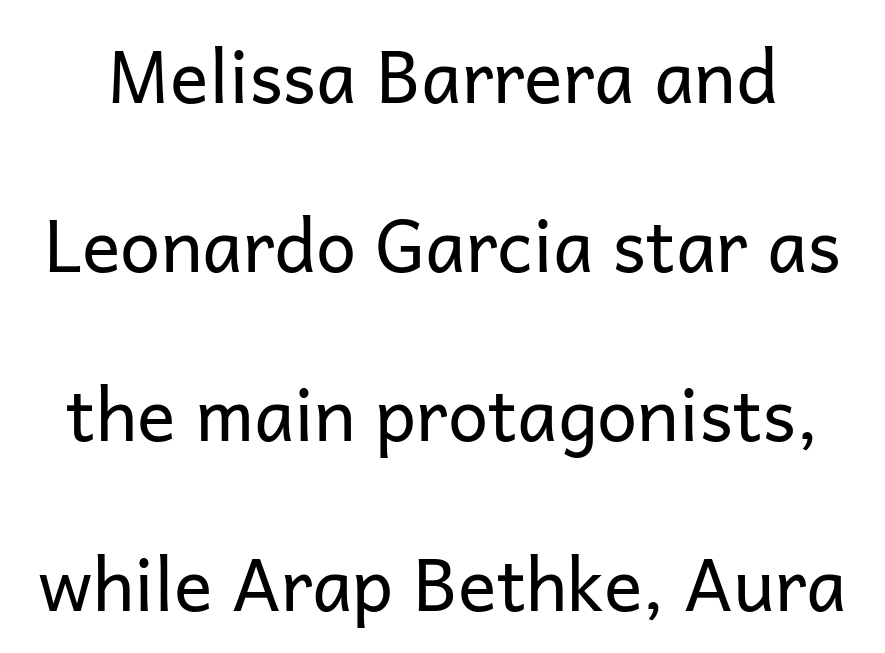
Q: Is the text bold? A: No.
Q: Is the text italic (slanted)? A: No, it is upright.
Q: Is the typeface a serif or a sans-serif typeface? A: Sans-serif.
Q: Is the text underlined? A: No.
Q: Is the spacing between letters normal or unusually wide? A: Normal.
Q: Is the spacing between lines tight, normal or loose? A: Loose.
Q: Width (condensed, normal, or wide)? A: Normal.
Q: Stroke contrast? A: Low.
Q: x-height? A: Medium.
Q: Monospaced? A: No.
